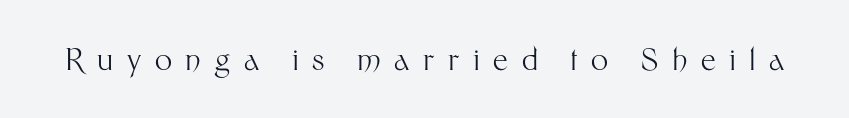
{"serif": "no", "italic": "no", "bold": "no", "weight": "light", "width": "normal", "stroke_contrast": "medium", "x_height": "medium", "monospaced": "no", "underline": "no", "letter_spacing": "wide", "letter_spacing_em": 0.45, "glyph_px": 30}
